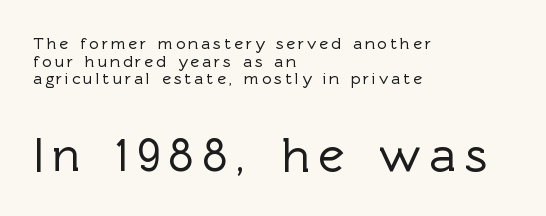
Q: Is the text italic (slanted)? A: No, it is upright.
Q: Is the typeface a serif or a sans-serif typeface? A: Sans-serif.
Q: Is the text underlined? A: No.
Q: How is the paragraph aligned? A: Left-aligned.
Q: Is the spacing between lines tight, normal or loose? A: Tight.
Q: Which block of text is set in a larger size, the first (top) or the second (bottom)? A: The second (bottom) one.
Q: Width (condensed, normal, or wide)? A: Normal.
Q: x-height? A: Medium.
Q: Monospaced? A: No.
